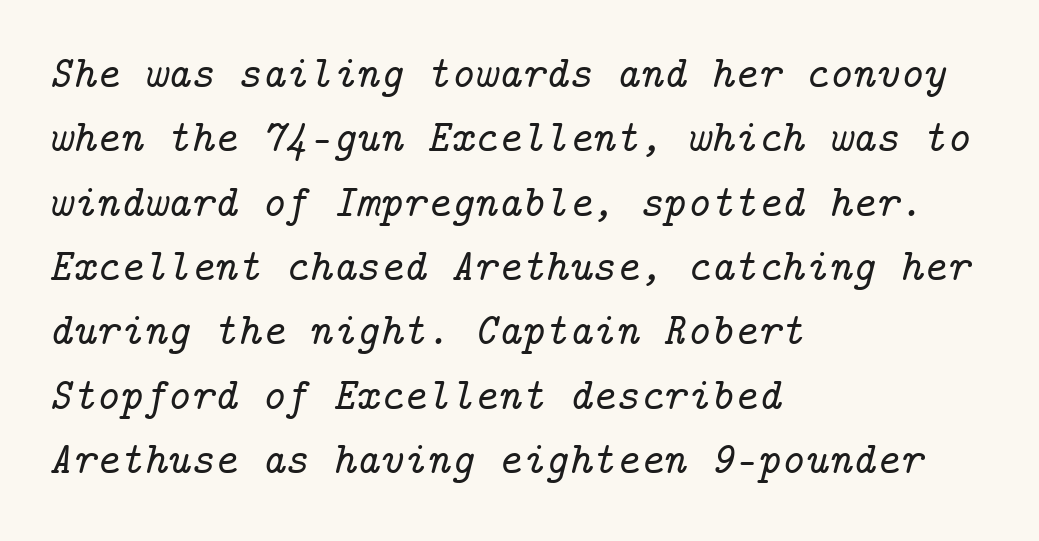
The image shows 45 px serif type, italic (leaning right); set left-aligned, normal line spacing (1.43x), normal letter spacing, not underlined; low stroke contrast and a medium x-height.
